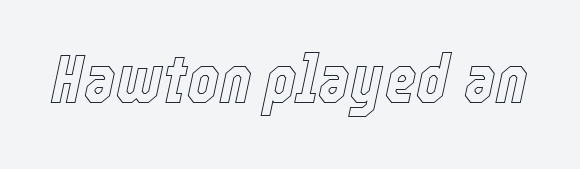
The image shows 68 px condensed type, italic (leaning right); set normal letter spacing, not underlined; a medium x-height.
